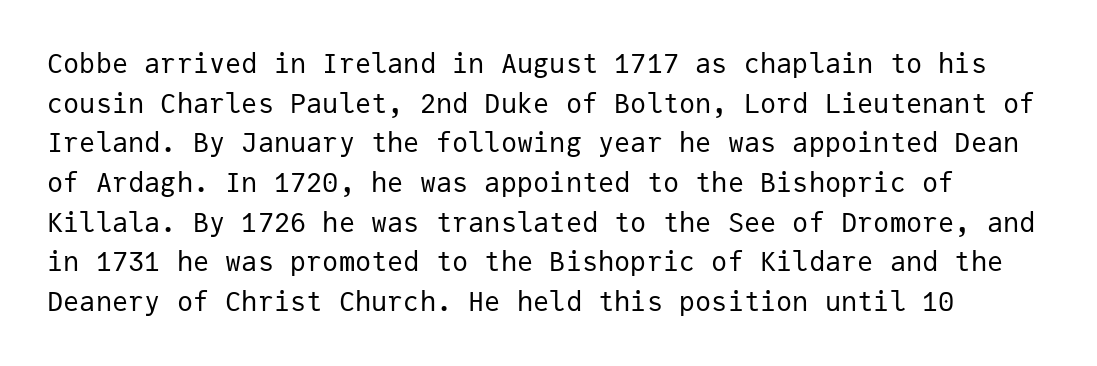
Check the space under the baseline: it is left empty. Tracking value appears to be zero — textbook default spacing. Vertical spacing — default. Weight: not bold — regular or lighter.
